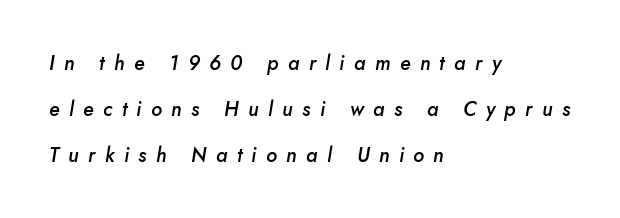
{"italic": "yes", "lean": "right", "slant_degrees": 10, "bold": "semi", "underline": "no", "align": "left", "line_spacing": "loose", "line_spacing_ratio": 2.29, "letter_spacing": "wide", "letter_spacing_em": 0.47, "glyph_px": 20}
